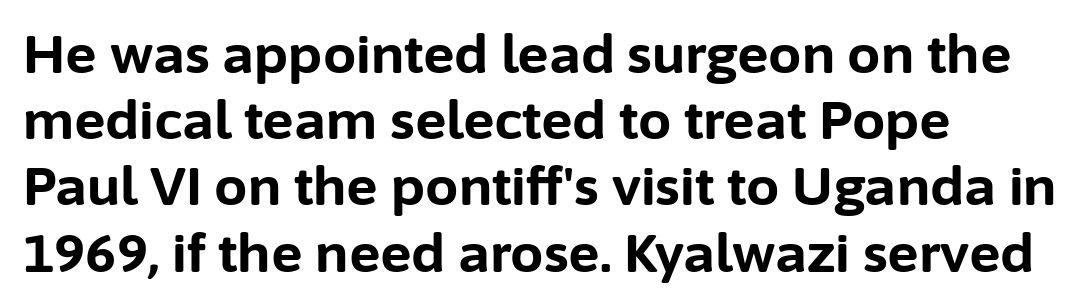
The rendering uses natural spacing where letterforms have individual widths. When letters stand straight like this, we call the style roman or upright. Regarding serifs, this sample does without them. As a designer I'd log this as weight 700, bold. Casual observation: everything's shoved over to the left.
